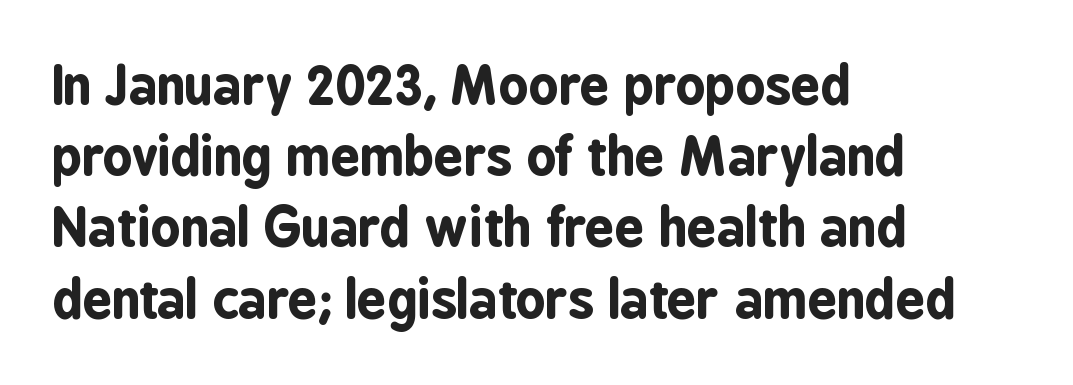
Q: Is the text bold? A: Yes.
Q: Is the text italic (slanted)? A: No, it is upright.
Q: Is the typeface a serif or a sans-serif typeface? A: Sans-serif.
Q: Is the text underlined? A: No.
Q: How is the paragraph aligned? A: Left-aligned.
Q: Is the spacing between letters normal or unusually wide? A: Normal.
Q: Is the spacing between lines tight, normal or loose? A: Normal.
Q: Width (condensed, normal, or wide)? A: Condensed.
Q: Stroke contrast? A: Low.
Q: x-height? A: Medium.
Q: Monospaced? A: No.
